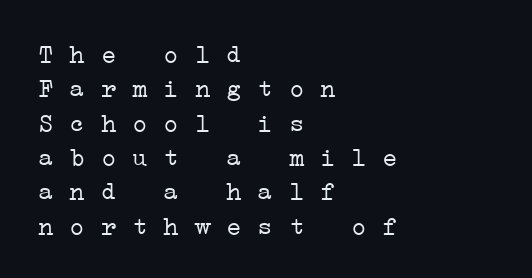
{"bold": "no", "underline": "no", "align": "left", "line_spacing": "normal", "line_spacing_ratio": 1.32, "letter_spacing": "normal", "letter_spacing_em": 0.0, "glyph_px": 26}
